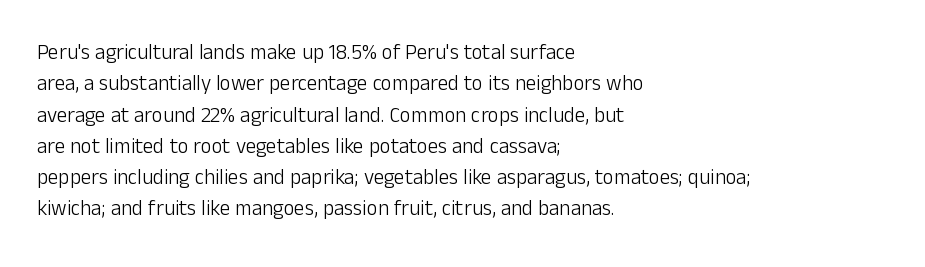
{"italic": "no", "bold": "no", "underline": "no", "align": "left", "line_spacing": "normal", "line_spacing_ratio": 1.49, "letter_spacing": "normal", "letter_spacing_em": 0.0, "glyph_px": 21}
